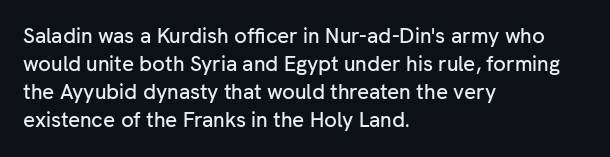
The image shows 21 px text type, upright; set left-aligned, normal line spacing (1.34x), normal letter spacing, not underlined.
